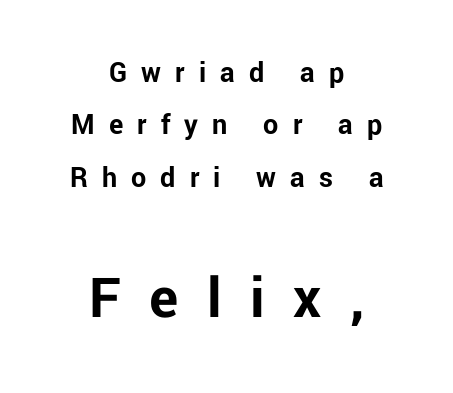
{"serif": "no", "italic": "no", "bold": "yes", "weight": "bold", "width": "normal", "stroke_contrast": "low", "x_height": "medium", "monospaced": "no", "underline": "no", "align": "center", "line_spacing_ratio": 1.75, "letter_spacing": "wide", "letter_spacing_em": 0.47, "larger_block": "second", "size_ratio": 2.03, "glyph_px": 61}
